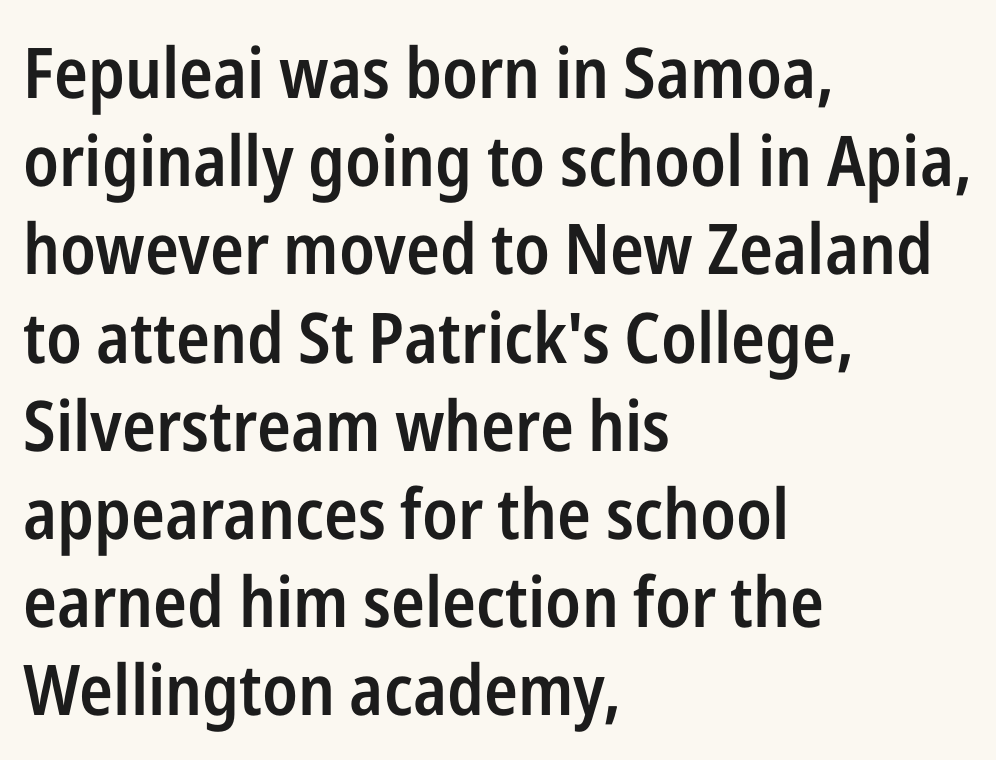
The image shows 70 px semibold, condensed sans-serif type, upright; set left-aligned, normal line spacing (1.26x), normal letter spacing, not underlined; low stroke contrast and a medium x-height.
